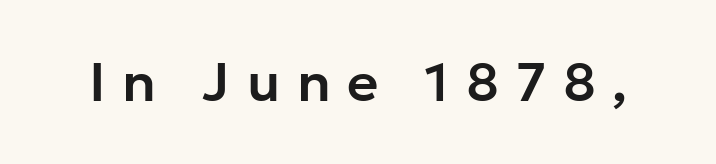
Q: Is the text italic (slanted)? A: No, it is upright.
Q: Is the typeface a serif or a sans-serif typeface? A: Sans-serif.
Q: Is the text underlined? A: No.
Q: Is the spacing between letters normal or unusually wide? A: Unusually wide.
Q: Width (condensed, normal, or wide)? A: Normal.
Q: Stroke contrast? A: Low.
Q: x-height? A: Medium.
Q: Monospaced? A: No.
